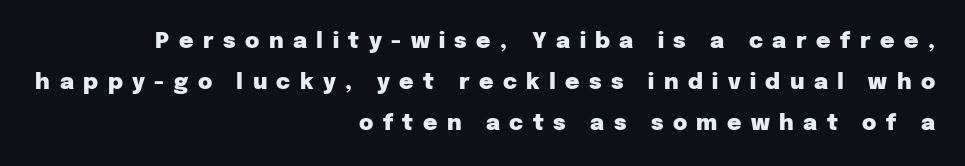
What weight is shown? A full bold with thick strokes. The specimen omits any rule beneath the text block's lines. What stands out about the letter spacing? Its width — letters are far apart. Posture: upright roman. Line endings align vertically; line beginnings do not.
